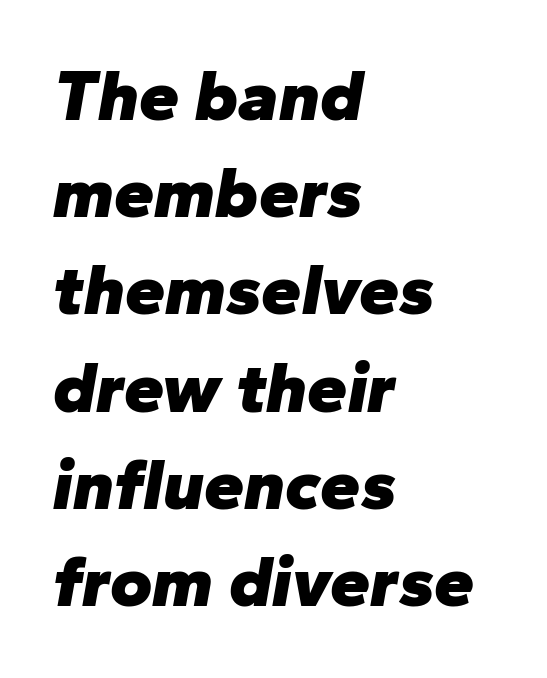
No extra tracking has been applied to these lines. Looks like regular typesetting: each glyph gets only the width it needs. The space between consecutive lines is moderate. The lettering tilts uniformly, giving the passage an italic look. Weight check: bold — yes, fully. Type without underlining.
